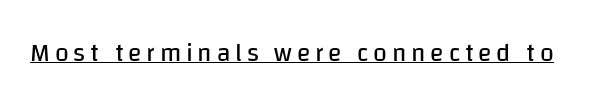
Q: Is the text bold? A: No.
Q: Is the text italic (slanted)? A: No, it is upright.
Q: Is the text underlined? A: Yes.
